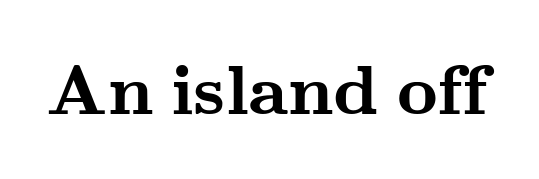
The gaps between neighbouring characters are ordinary and unremarkable. Each letter's strokes conclude with small projecting serifs. If you drew a line through each stem, it would be perfectly vertical. Is this a fixed-width face? No — the glyphs have proportional, varying widths.
